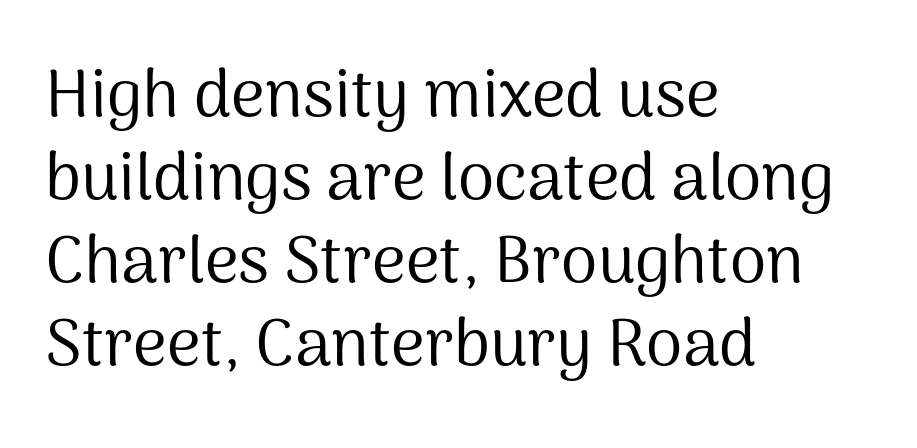
Q: Is the text bold? A: No.
Q: Is the text italic (slanted)? A: No, it is upright.
Q: Is the typeface a serif or a sans-serif typeface? A: Sans-serif.
Q: Is the text underlined? A: No.
Q: How is the paragraph aligned? A: Left-aligned.
Q: Is the spacing between letters normal or unusually wide? A: Normal.
Q: Is the spacing between lines tight, normal or loose? A: Normal.
Q: Width (condensed, normal, or wide)? A: Normal.
Q: Stroke contrast? A: Medium.
Q: x-height? A: Medium.
Q: Monospaced? A: No.
